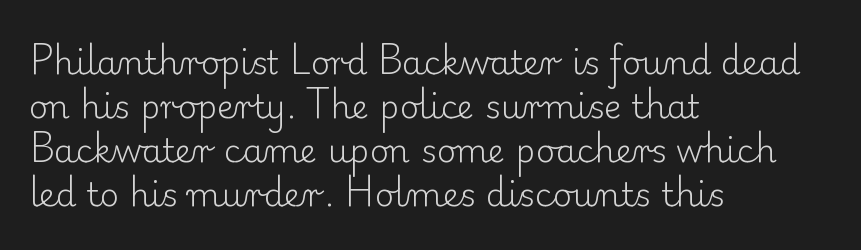
Q: Is the text bold? A: No.
Q: Is the text italic (slanted)? A: No, it is upright.
Q: Is the text underlined? A: No.
Q: How is the paragraph aligned? A: Left-aligned.
Q: Is the spacing between letters normal or unusually wide? A: Normal.
Q: Is the spacing between lines tight, normal or loose? A: Normal.
Q: Width (condensed, normal, or wide)? A: Normal.
Q: Stroke contrast? A: Low.
Q: x-height? A: Small.
Q: Monospaced? A: No.
